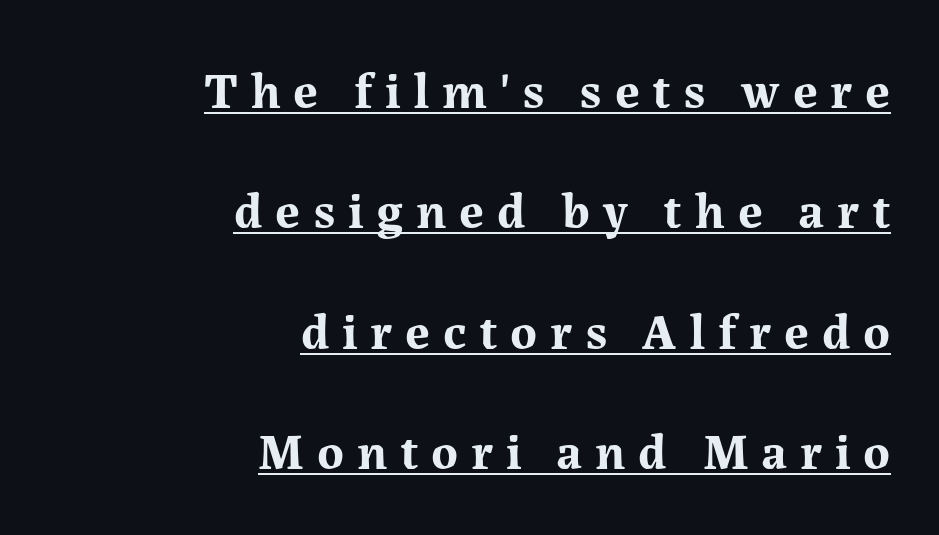
Q: Is the text bold? A: Yes.
Q: Is the text italic (slanted)? A: No, it is upright.
Q: Is the typeface a serif or a sans-serif typeface? A: Serif.
Q: Is the text underlined? A: Yes.
Q: How is the paragraph aligned? A: Right-aligned.
Q: Is the spacing between letters normal or unusually wide? A: Unusually wide.
Q: Is the spacing between lines tight, normal or loose? A: Loose.
Q: Width (condensed, normal, or wide)? A: Normal.
Q: Stroke contrast? A: Medium.
Q: x-height? A: Medium.
Q: Monospaced? A: No.
